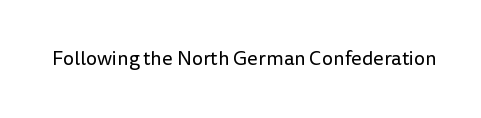
Q: Is the text bold? A: No.
Q: Is the text italic (slanted)? A: No, it is upright.
Q: Is the text underlined? A: No.
Q: Is the spacing between letters normal or unusually wide? A: Normal.
